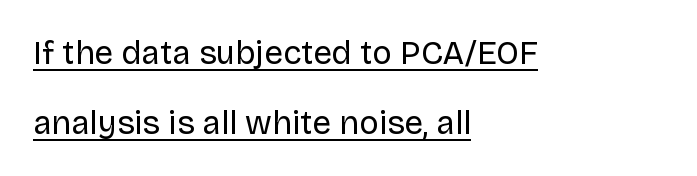
The image shows 33 px regular-weight sans-serif type, upright; set left-aligned, loose line spacing (2.11x), normal letter spacing, underlined; low stroke contrast and a large x-height.
